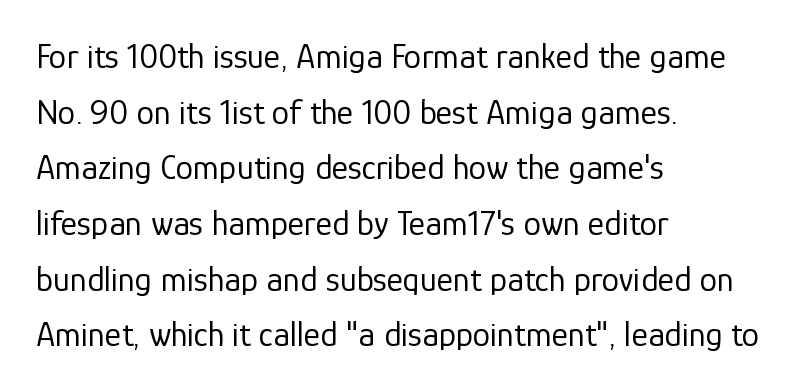
{"serif": "no", "italic": "no", "bold": "no", "weight": "regular", "width": "normal", "stroke_contrast": "low", "x_height": "medium", "monospaced": "no", "underline": "no", "align": "left", "line_spacing": "normal", "line_spacing_ratio": 1.59, "letter_spacing": "normal", "letter_spacing_em": 0.0, "glyph_px": 35}
